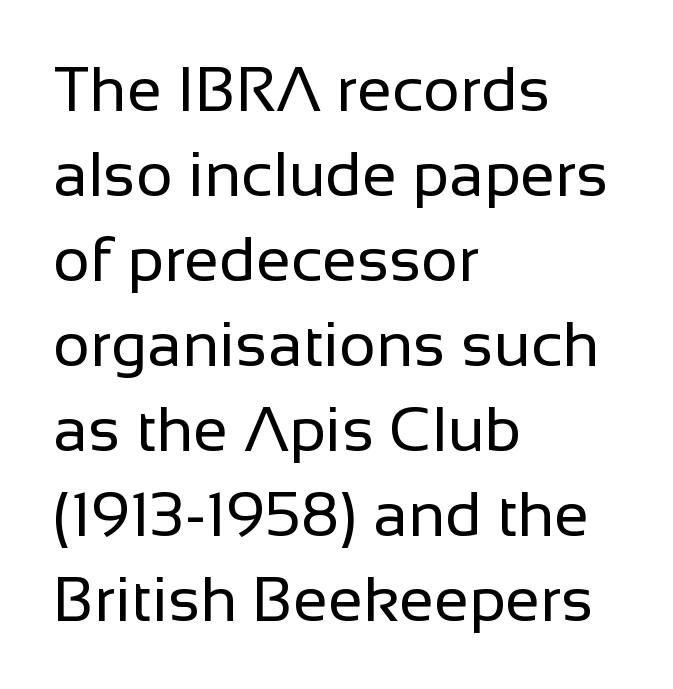
The image shows 63 px regular-weight sans-serif type, upright; set left-aligned, normal line spacing (1.35x), normal letter spacing, not underlined; low stroke contrast and a medium x-height.
